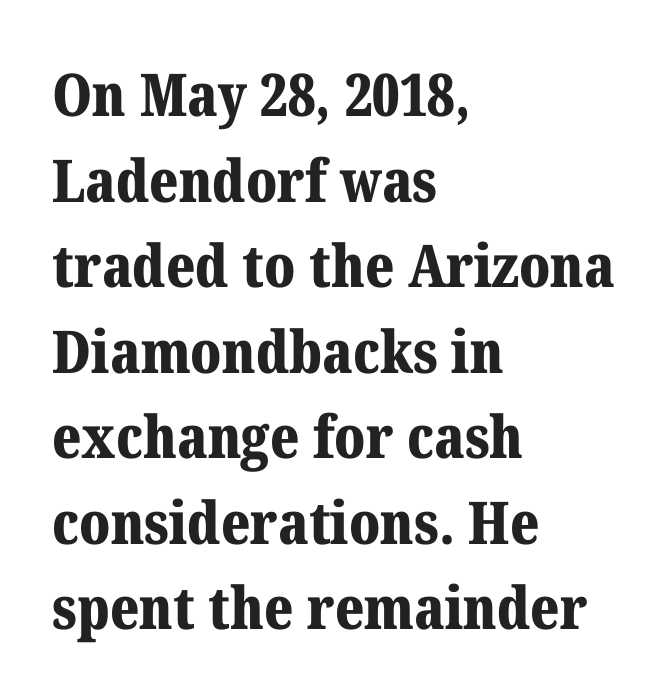
Q: Is the text bold? A: Yes.
Q: Is the text italic (slanted)? A: No, it is upright.
Q: Is the typeface a serif or a sans-serif typeface? A: Serif.
Q: Is the text underlined? A: No.
Q: How is the paragraph aligned? A: Left-aligned.
Q: Is the spacing between letters normal or unusually wide? A: Normal.
Q: Is the spacing between lines tight, normal or loose? A: Normal.
Q: Width (condensed, normal, or wide)? A: Normal.
Q: Stroke contrast? A: Medium.
Q: x-height? A: Medium.
Q: Monospaced? A: No.
